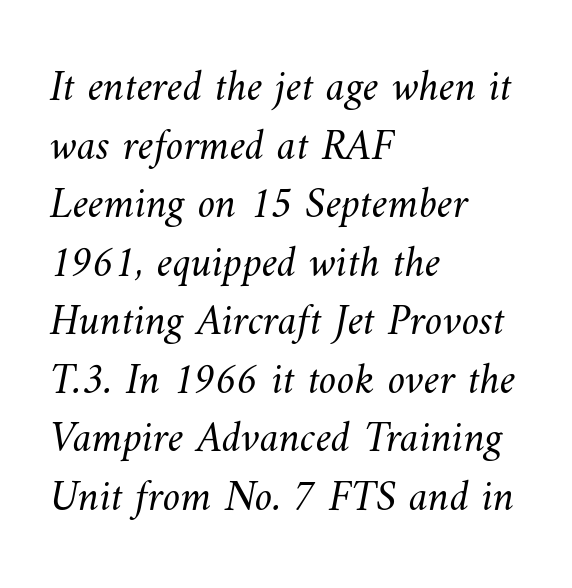
The image shows 44 px light type; set left-aligned, normal line spacing (1.33x), normal letter spacing, not underlined; medium stroke contrast and a small x-height.
